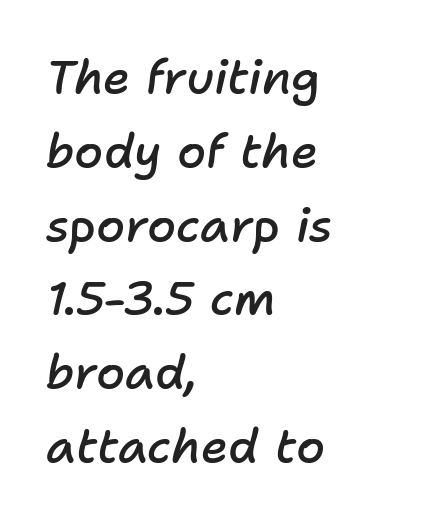
Rows of type keep a routine distance in the vertical direction. In terms of weight, the rendering is demibold, just under bold. Check under the words: just untouched page. You could not count columns in this text — the font is proportionally spaced.
